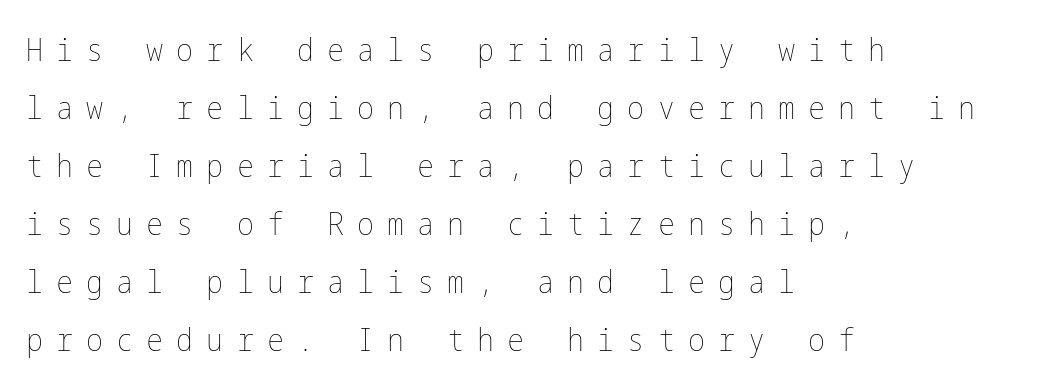
Q: Is the text bold? A: No.
Q: Is the text italic (slanted)? A: No, it is upright.
Q: Is the text underlined? A: No.
Q: How is the paragraph aligned? A: Left-aligned.
Q: Is the spacing between letters normal or unusually wide? A: Unusually wide.
Q: Width (condensed, normal, or wide)? A: Condensed.
Q: Stroke contrast? A: Low.
Q: x-height? A: Medium.
